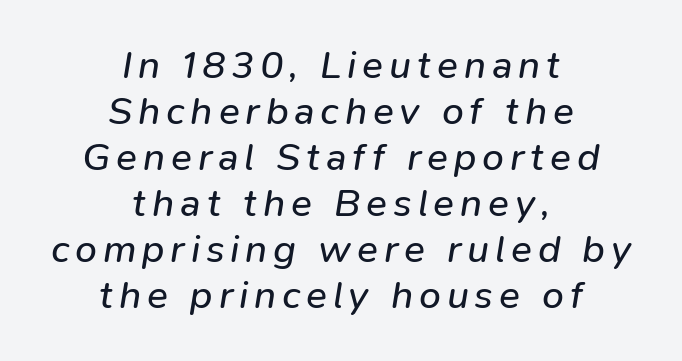
A centered setting, common on invitations and titles, is used for this passage. Would a proofreader flag this as italicized? Yes. Anything drawn beneath the words? Only blank space. The characters are drawn with everyday or finer stroke widths. Character widths vary here, with narrow letters taking less room than wide ones.
